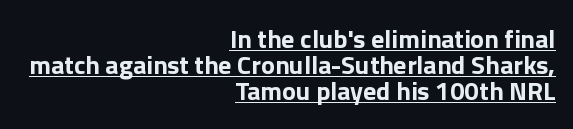
{"italic": "no", "bold": "yes", "underline": "yes", "align": "right", "line_spacing": "tight", "line_spacing_ratio": 1.0, "letter_spacing": "normal", "letter_spacing_em": 0.0, "glyph_px": 26}
